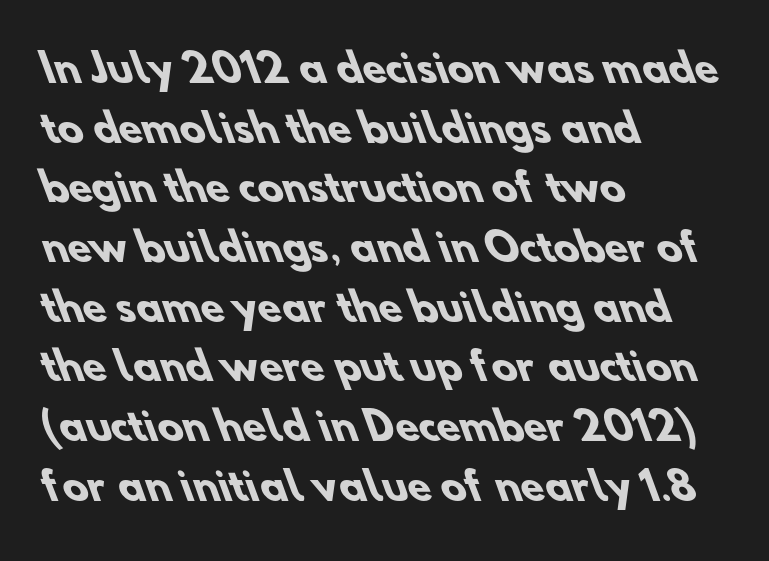
Q: Is the text bold? A: Yes.
Q: Is the typeface a serif or a sans-serif typeface? A: Sans-serif.
Q: Is the text underlined? A: No.
Q: How is the paragraph aligned? A: Left-aligned.
Q: Is the spacing between letters normal or unusually wide? A: Normal.
Q: Is the spacing between lines tight, normal or loose? A: Normal.
Q: Width (condensed, normal, or wide)? A: Normal.
Q: Stroke contrast? A: Low.
Q: x-height? A: Small.
Q: Monospaced? A: No.
